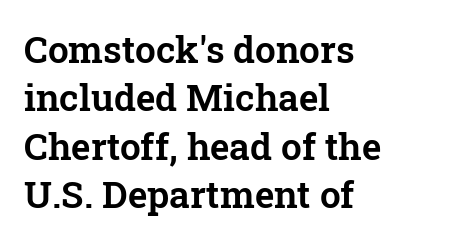
If you drew a ruler down the left edge, every line would touch it. The space beneath each line is pristine and unruled. Vertically, the passage feels balanced, rows spaced as you'd expect. Notice how the stems are strictly vertical — no italics here. Here the designer chose a conventional face with non-uniform glyph widths. Look at the bottom of the vertical strokes: they flare into serifs here.
